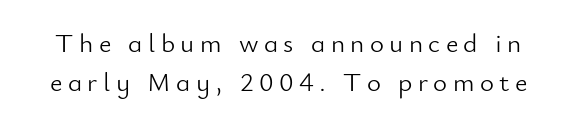
This rendering features lettering with no underline. Is there much room between lines? A standard amount, neither cramped nor airy. A typesetter would call this heavily tracked-out type. When letters stand straight like this, we call the style roman or upright. Vertical stems look standard width or narrower in stroke.
